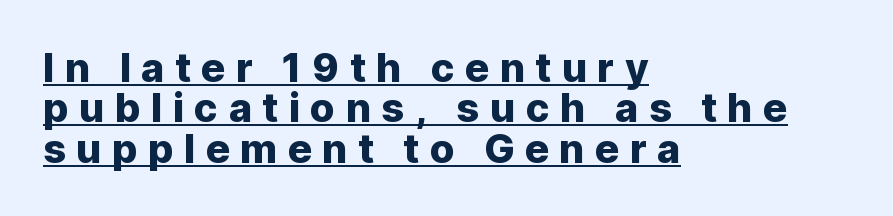
{"serif": "no", "italic": "no", "width": "normal", "stroke_contrast": "low", "x_height": "medium", "monospaced": "no", "underline": "yes", "align": "left", "line_spacing": "tight", "line_spacing_ratio": 1.01, "letter_spacing": "wide", "letter_spacing_em": 0.26, "glyph_px": 40}
